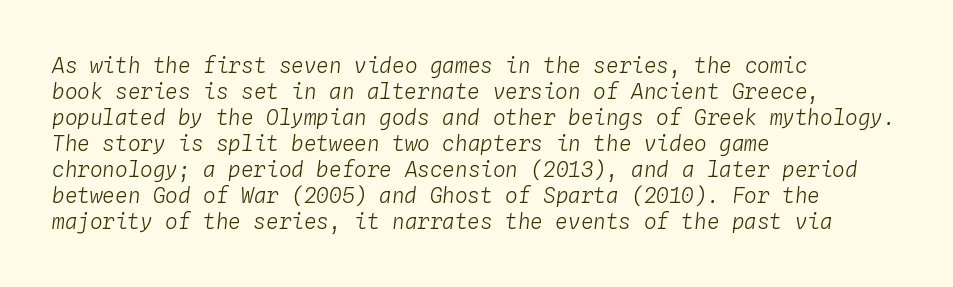
This rendering uses left alignment, leaving the right contour irregular. No extra tracking has been applied to these lines. The string is rendered with underlining switched off. The rendering applies a slant to the glyphs.
